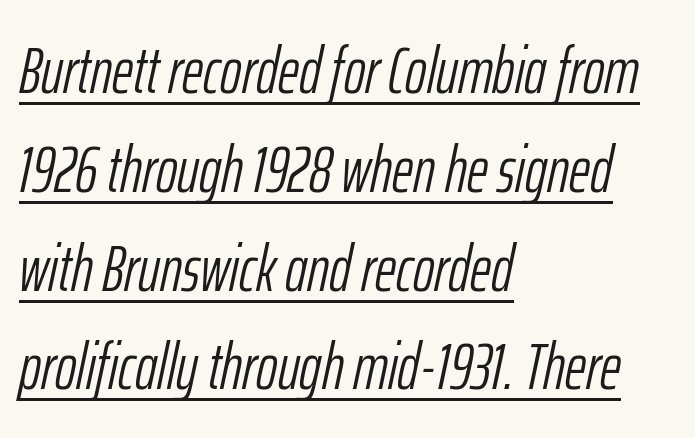
{"italic": "yes", "lean": "right", "slant_degrees": 12, "bold": "no", "weight": "light", "width": "condensed", "stroke_contrast": "low", "x_height": "medium", "monospaced": "no", "underline": "yes", "align": "left", "line_spacing": "normal", "line_spacing_ratio": 1.52, "letter_spacing": "normal", "letter_spacing_em": 0.0, "glyph_px": 65}
